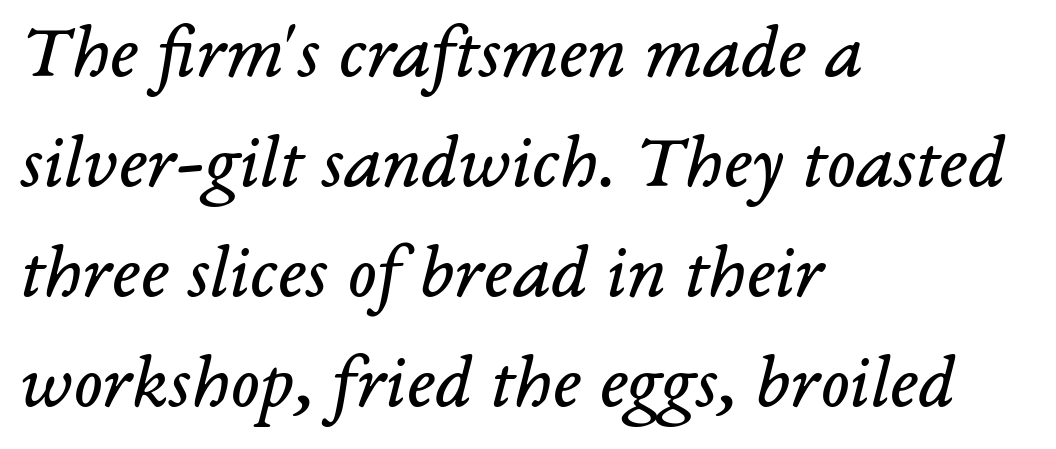
Q: Is the text bold? A: No.
Q: Is the text italic (slanted)? A: Yes, it leans right by about 14 degrees.
Q: Is the typeface a serif or a sans-serif typeface? A: Serif.
Q: Is the text underlined? A: No.
Q: How is the paragraph aligned? A: Left-aligned.
Q: Is the spacing between letters normal or unusually wide? A: Normal.
Q: Is the spacing between lines tight, normal or loose? A: Normal.
Q: Width (condensed, normal, or wide)? A: Normal.
Q: Stroke contrast? A: Low.
Q: x-height? A: Medium.
Q: Monospaced? A: No.
